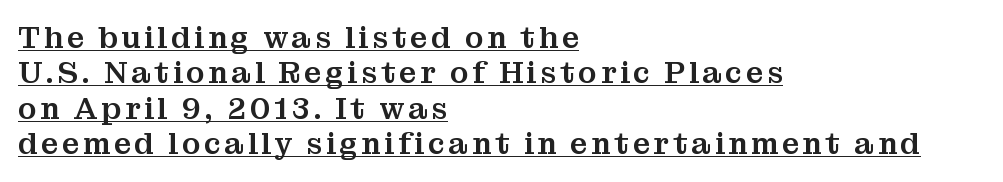
Q: Is the text italic (slanted)? A: No, it is upright.
Q: Is the typeface a serif or a sans-serif typeface? A: Serif.
Q: Is the text underlined? A: Yes.
Q: How is the paragraph aligned? A: Left-aligned.
Q: Width (condensed, normal, or wide)? A: Normal.
Q: Stroke contrast? A: Medium.
Q: x-height? A: Medium.
Q: Monospaced? A: No.
